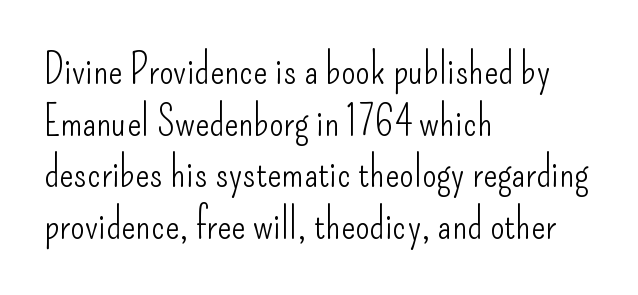
Nothing heavy about these letters — not bold at all. Honestly, the letter spacing is just normal — you wouldn't notice it. Compared with a centered layout, this one pins lines to the left instead. Letters rest on an invisible, unmarked baseline. Style check: upright.
